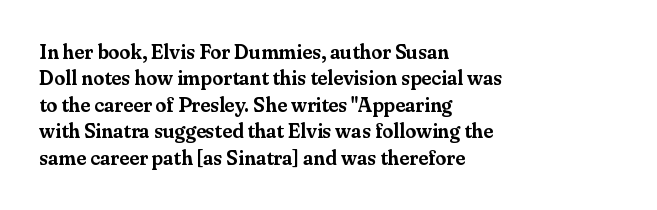
Default kerning and tracking; the words read as compact shapes. Evenly set lines give the paragraph a standard silhouette. In CSS terms this would be text-align: left. A bare baseline throughout the passage. Every character sits straight up, as roman type does.
